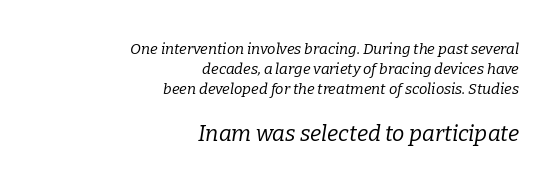
Compare the two chunks: the lower has the greater cap height. The passage shown has conventional tracking throughout. You can tell it's italic because the verticals aren't actually vertical. Beneath every word, the page is bare.
